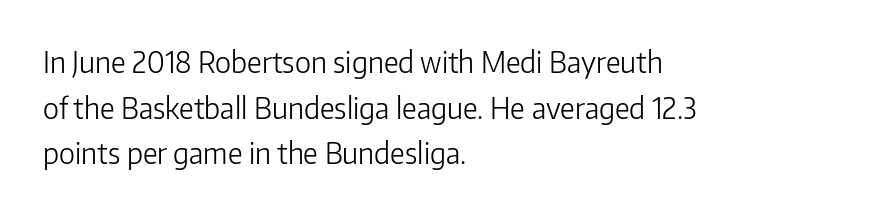
{"serif": "no", "italic": "no", "bold": "no", "weight": "light", "width": "normal", "stroke_contrast": "low", "x_height": "medium", "monospaced": "no", "underline": "no", "align": "left", "line_spacing": "normal", "line_spacing_ratio": 1.57, "letter_spacing": "normal", "letter_spacing_em": 0.0, "glyph_px": 29}
